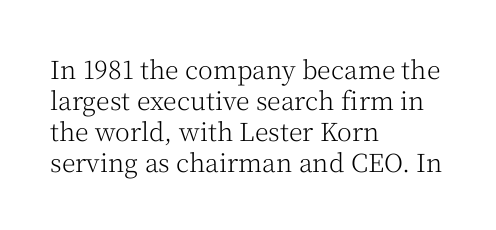
Q: Is the text bold? A: No.
Q: Is the text italic (slanted)? A: No, it is upright.
Q: Is the text underlined? A: No.
Q: How is the paragraph aligned? A: Left-aligned.
Q: Is the spacing between letters normal or unusually wide? A: Normal.
